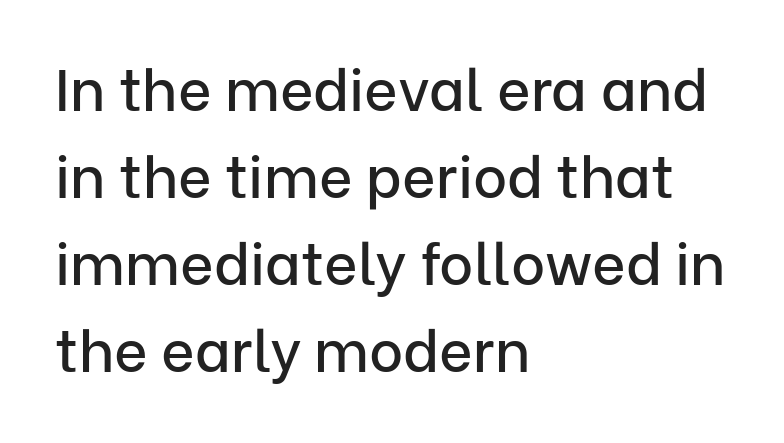
Q: Is the text italic (slanted)? A: No, it is upright.
Q: Is the typeface a serif or a sans-serif typeface? A: Sans-serif.
Q: Is the text underlined? A: No.
Q: How is the paragraph aligned? A: Left-aligned.
Q: Is the spacing between letters normal or unusually wide? A: Normal.
Q: Is the spacing between lines tight, normal or loose? A: Normal.
Q: Width (condensed, normal, or wide)? A: Normal.
Q: Stroke contrast? A: Low.
Q: x-height? A: Medium.
Q: Monospaced? A: No.
